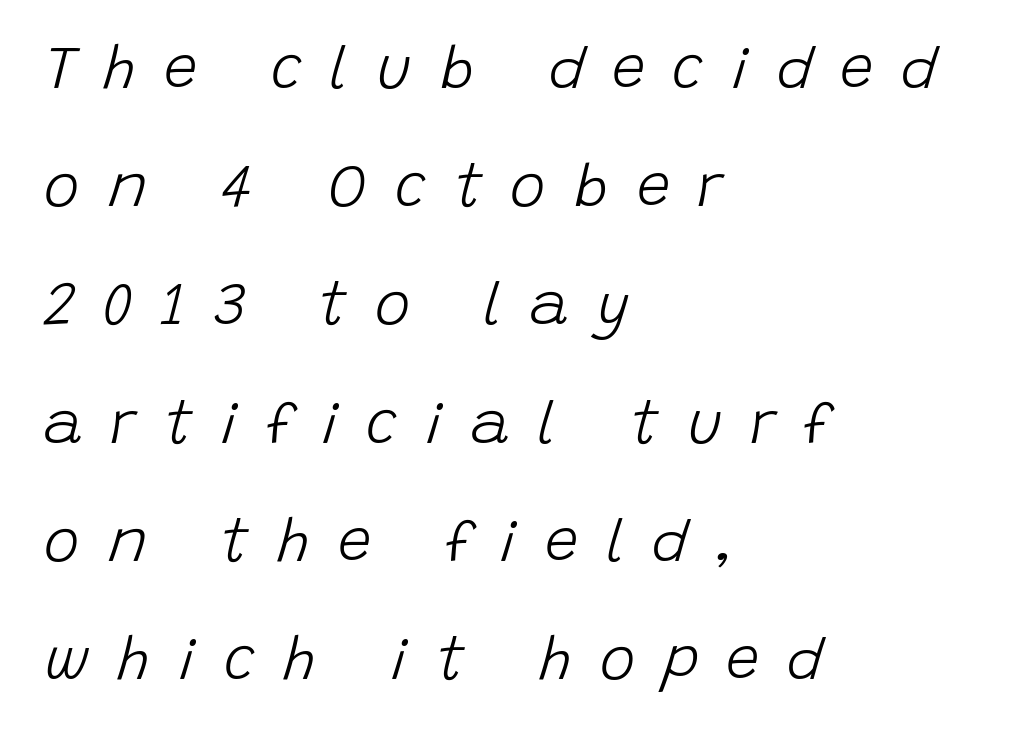
Substantial extra tracking has been applied to these lines. Posture: slanted. The space beneath each line is pristine and unruled. How would I describe the line gaps? Wide and relaxed. The passage shown is typed in a proportional face where columns would drift. The strokes carry an ordinary text weight at most.
